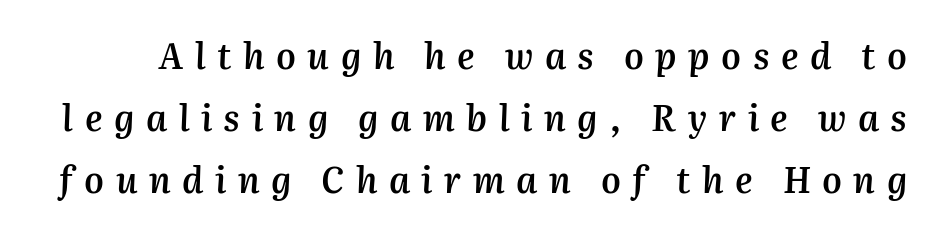
The image shows 35 px semibold type, italic (leaning right); set line spacing 1.77x, unusually wide letter spacing (+0.33 em), not underlined; medium stroke contrast and a medium x-height.
